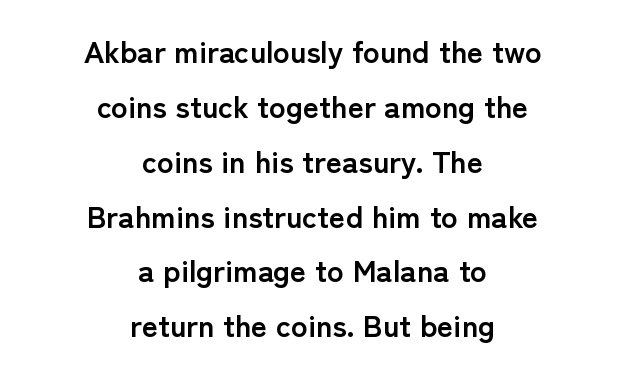
This sample has the flowing, uneven cadence of proportional lettering. Just letters on the line, the space beneath them empty. The letterforms sit shoulder to shoulder at normal distance. Characters remain perfectly vertical along every line. Observe the absence of serifs on each vertical stroke in this sample.
